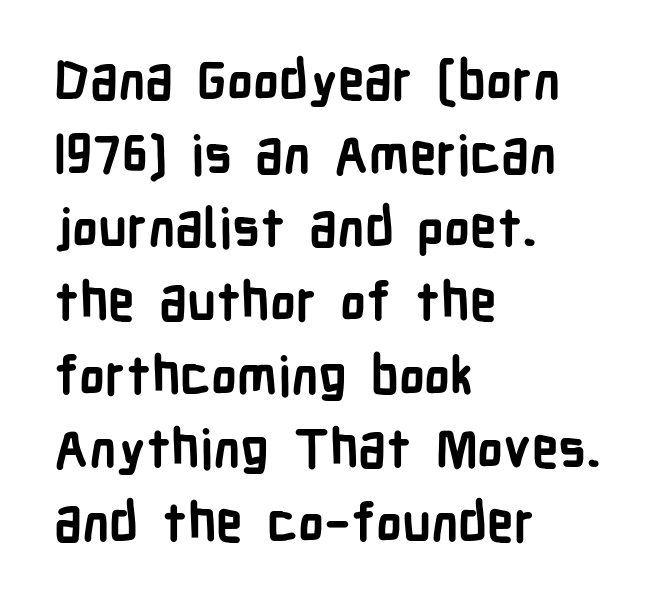
The image shows 53 px semibold, condensed sans-serif type, upright; set left-aligned, normal line spacing (1.39x), normal letter spacing, not underlined; low stroke contrast and a medium x-height.
